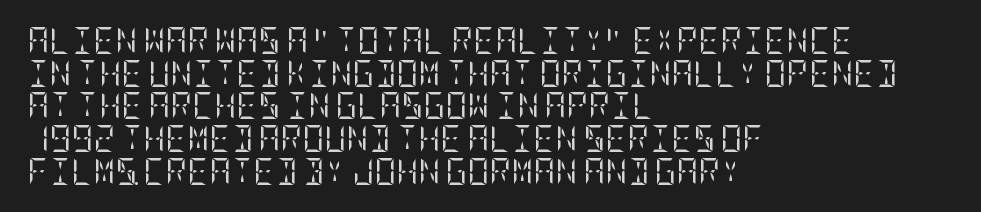
{"italic": "no", "bold": "no", "underline": "no", "align": "left", "line_spacing_ratio": 1.21, "letter_spacing": "normal", "letter_spacing_em": 0.0, "glyph_px": 27}
